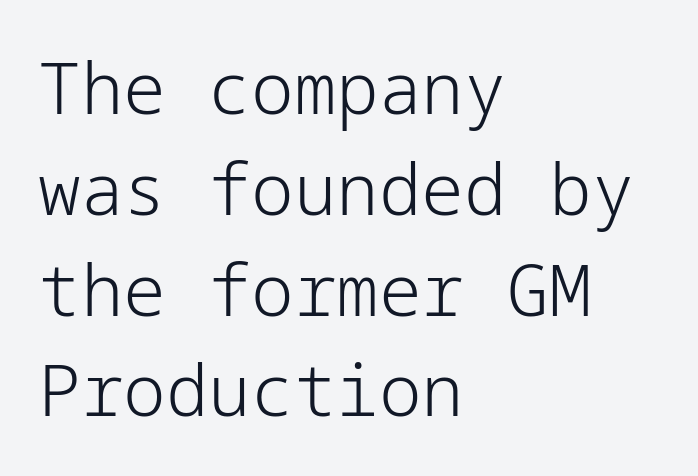
The image shows 71 px light sans-serif type, upright; set left-aligned, normal line spacing (1.42x), normal letter spacing, not underlined; low stroke contrast and a medium x-height.
